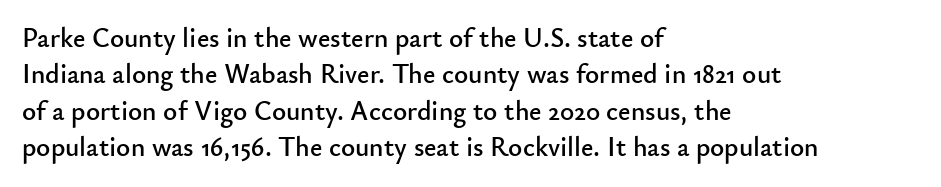
Q: Is the text italic (slanted)? A: No, it is upright.
Q: Is the text underlined? A: No.
Q: How is the paragraph aligned? A: Left-aligned.
Q: Is the spacing between letters normal or unusually wide? A: Normal.
Q: Is the spacing between lines tight, normal or loose? A: Normal.
